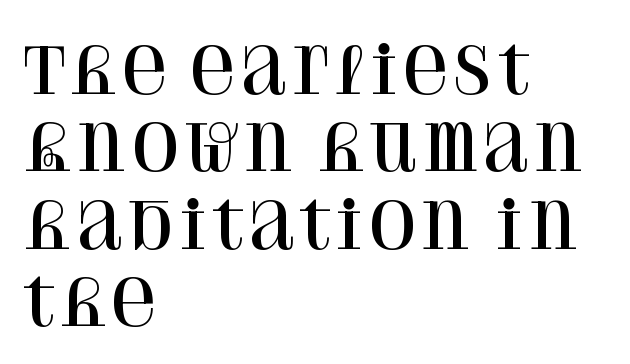
Quick note: underline off. Look at the bottom of the vertical strokes: they flare into serifs here. The rag falls on the right side of this text block. The specimen reads as upright at a glance. Here the glyphs are tracked normally, forming tight word shapes. Think of a printed novel: that variable character pitch is what you see here.
